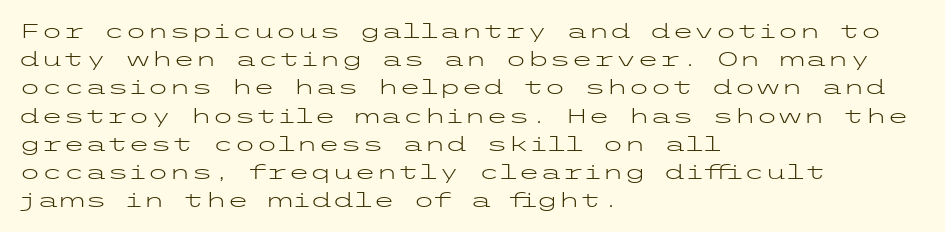
Q: Is the text bold? A: No.
Q: Is the text italic (slanted)? A: No, it is upright.
Q: Is the text underlined? A: No.
Q: How is the paragraph aligned? A: Left-aligned.
Q: Is the spacing between letters normal or unusually wide? A: Normal.
Q: Is the spacing between lines tight, normal or loose? A: Normal.
